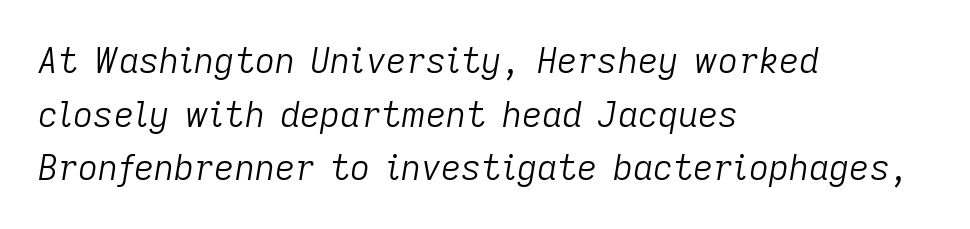
Q: Is the text bold? A: No.
Q: Is the text italic (slanted)? A: Yes, it leans right by about 9 degrees.
Q: Is the text underlined? A: No.
Q: How is the paragraph aligned? A: Left-aligned.
Q: Is the spacing between letters normal or unusually wide? A: Normal.
Q: Is the spacing between lines tight, normal or loose? A: Normal.
Q: Width (condensed, normal, or wide)? A: Normal.
Q: Stroke contrast? A: Low.
Q: x-height? A: Medium.
Q: Monospaced? A: No.
